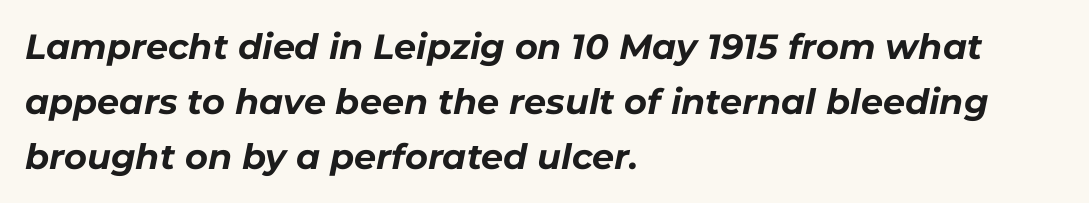
{"italic": "yes", "lean": "right", "slant_degrees": 11, "bold": "yes", "weight": "bold", "width": "normal", "stroke_contrast": "low", "x_height": "medium", "monospaced": "no", "underline": "no", "align": "left", "line_spacing": "normal", "line_spacing_ratio": 1.57, "letter_spacing": "normal", "letter_spacing_em": 0.0, "glyph_px": 35}
